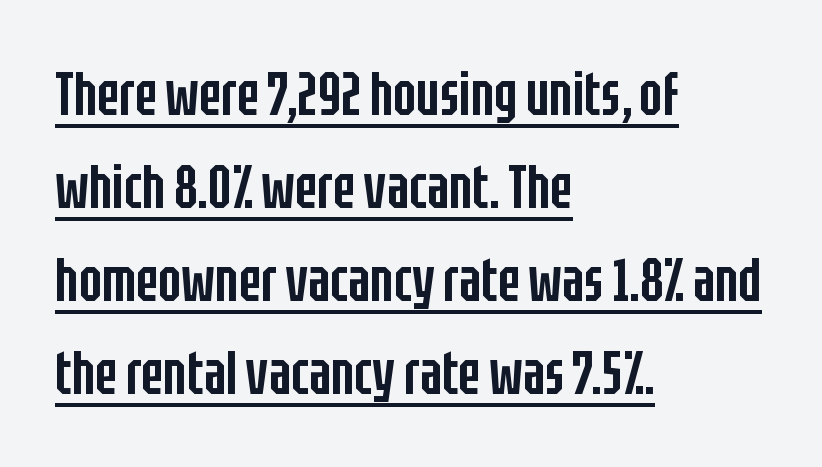
Q: Is the text bold? A: Semi-bold.
Q: Is the text italic (slanted)? A: No, it is upright.
Q: Is the typeface a serif or a sans-serif typeface? A: Sans-serif.
Q: Is the text underlined? A: Yes.
Q: How is the paragraph aligned? A: Left-aligned.
Q: Is the spacing between letters normal or unusually wide? A: Normal.
Q: Is the spacing between lines tight, normal or loose? A: Normal.
Q: Width (condensed, normal, or wide)? A: Condensed.
Q: Stroke contrast? A: Low.
Q: x-height? A: Large.
Q: Monospaced? A: No.
